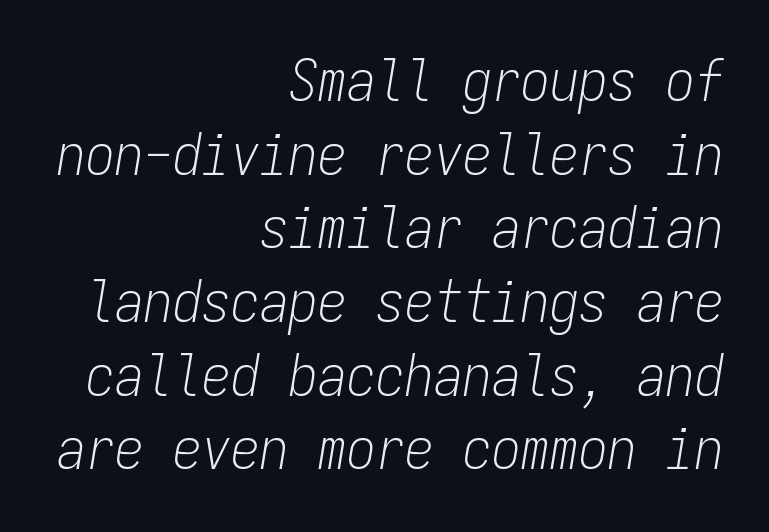
Heft: none added — not bold. Visually the block forms a straight wall on the right and a jagged coastline on the left. Note the uniform advance width — an 'i' takes as much space as an 'm'. The lettering tilts uniformly, giving the passage an italic look.
